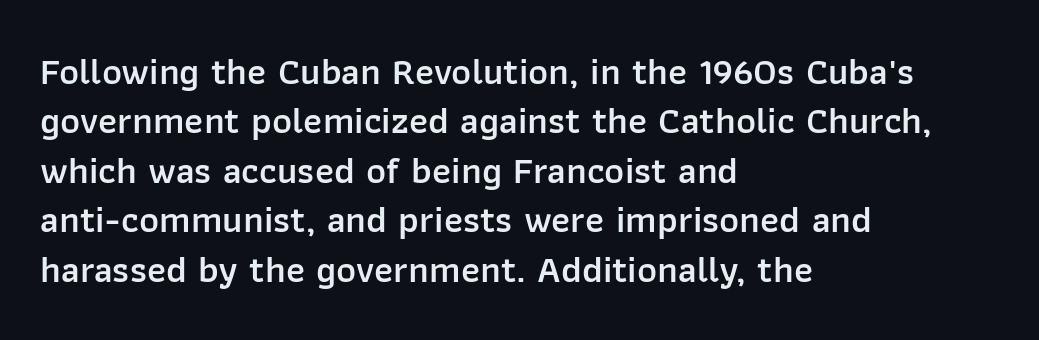
{"serif": "no", "italic": "no", "bold": "semi", "weight": "semibold", "width": "normal", "stroke_contrast": "low", "x_height": "medium", "monospaced": "no", "underline": "no", "align": "left", "line_spacing": "normal", "line_spacing_ratio": 1.3, "letter_spacing": "normal", "letter_spacing_em": 0.0, "glyph_px": 38}
